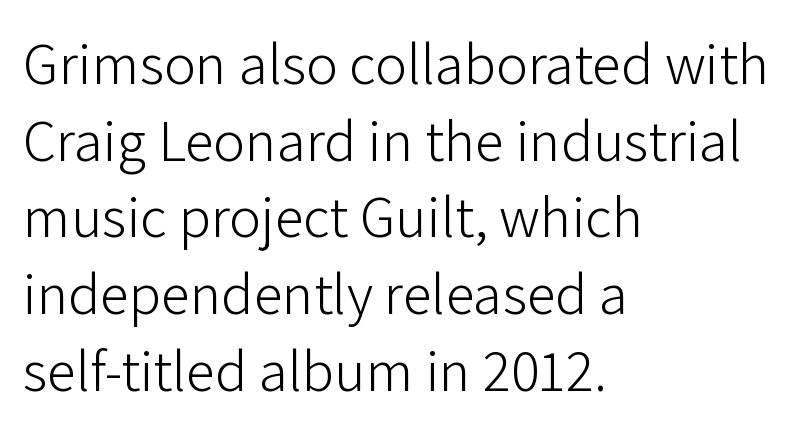
The lines sit at an ordinary, default distance from one another. One-word summary of the alignment: left. Tracking here is standard; glyphs follow each other at the usual distance. Ink coverage per letter is moderate at most. Proportional: the letters do not fall into vertical columns. The lettering holds an erect, upright posture throughout.
